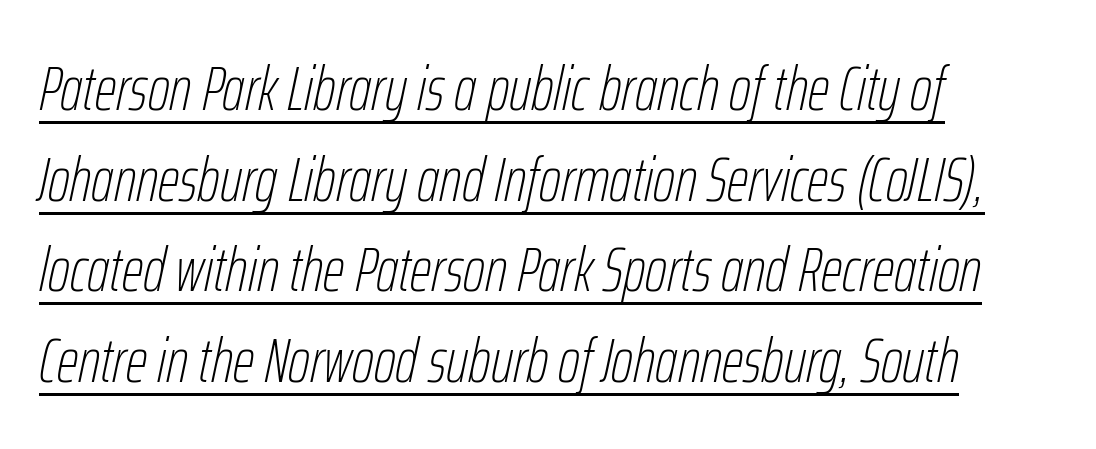
{"italic": "yes", "lean": "right", "slant_degrees": 12, "bold": "no", "weight": "thin", "width": "condensed", "stroke_contrast": "low", "x_height": "medium", "monospaced": "no", "underline": "yes", "align": "left", "line_spacing": "normal", "line_spacing_ratio": 1.46, "letter_spacing": "normal", "letter_spacing_em": 0.0, "glyph_px": 62}
